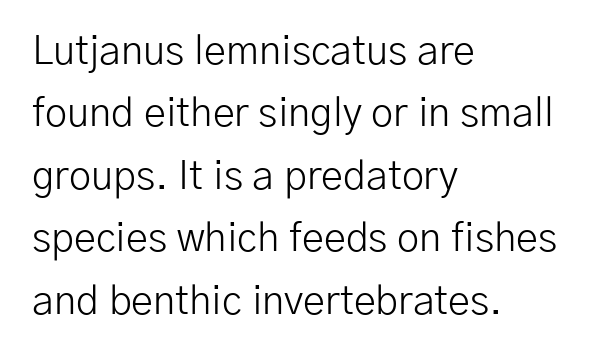
Nope, not italic — everything's standing straight. Spacing verdict: proportional, widths tailored to each character. The strokes carry an ordinary text weight at most. Leading: standard.
